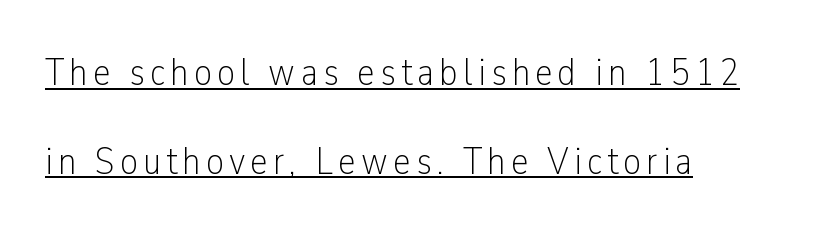
Q: Is the text bold? A: No.
Q: Is the text italic (slanted)? A: No, it is upright.
Q: Is the typeface a serif or a sans-serif typeface? A: Sans-serif.
Q: Is the text underlined? A: Yes.
Q: How is the paragraph aligned? A: Left-aligned.
Q: Is the spacing between lines tight, normal or loose? A: Loose.
Q: Width (condensed, normal, or wide)? A: Condensed.
Q: Stroke contrast? A: Low.
Q: x-height? A: Medium.
Q: Monospaced? A: No.
